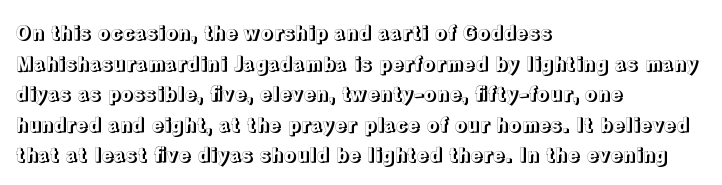
The image shows 20 px text type, upright; set left-aligned, normal line spacing (1.53x), normal letter spacing, not underlined.
